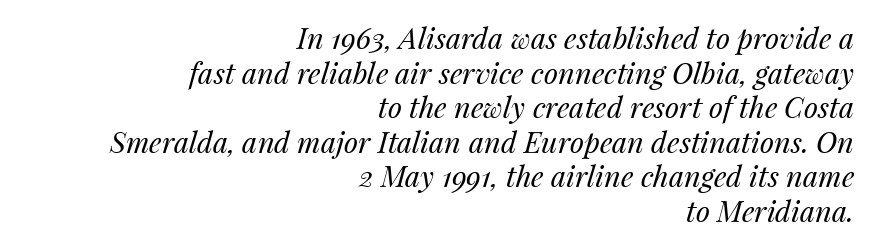
Here the designer chose a conventional face with non-uniform glyph widths. The axis of the letterforms is tilted away from vertical. The gap between lines stays unmarked. The tracking reads as untouched default to a designer's eye.
